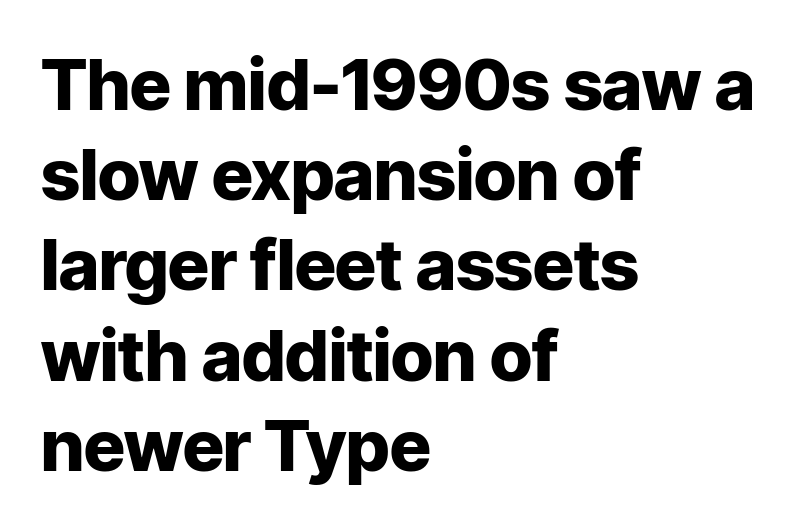
Spacing verdict: proportional, widths tailored to each character. Upright lettering throughout. You'd pick this weight for a headline — it's a proper bold. Regular leading. Anything drawn beneath the words? Only blank space. Horizontal alignment here is leftward, the default for most running prose.
